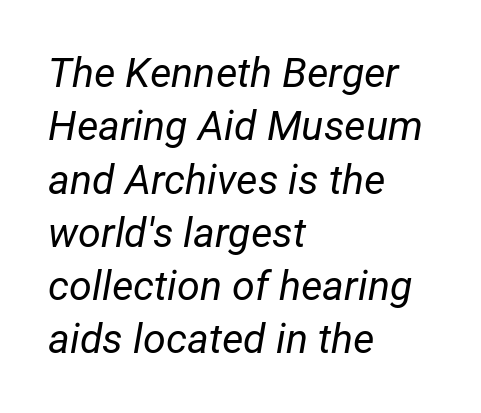
The image shows 41 px regular-weight type, italic (leaning right); set left-aligned, normal line spacing (1.3x), normal letter spacing, not underlined; low stroke contrast and a medium x-height.
